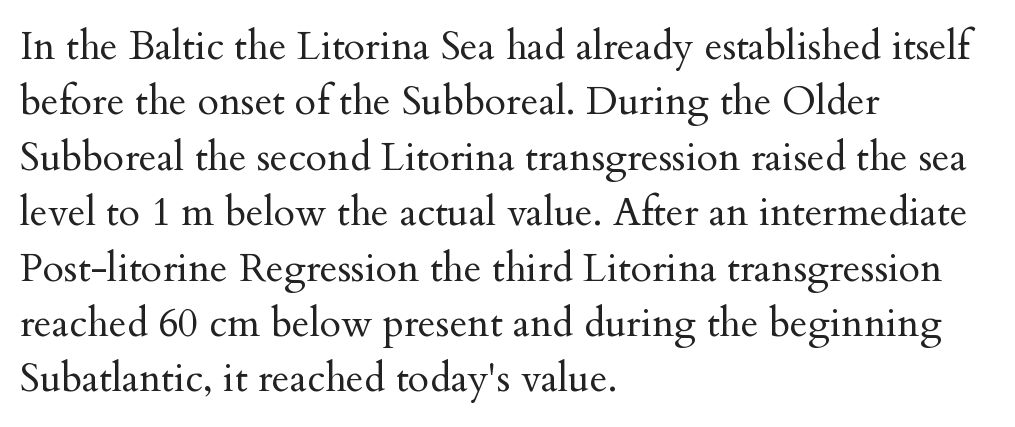
{"serif": "yes", "italic": "no", "bold": "no", "weight": "regular", "width": "normal", "stroke_contrast": "medium", "x_height": "small", "monospaced": "no", "underline": "no", "align": "left", "line_spacing": "normal", "line_spacing_ratio": 1.42, "letter_spacing": "normal", "letter_spacing_em": 0.0, "glyph_px": 39}
